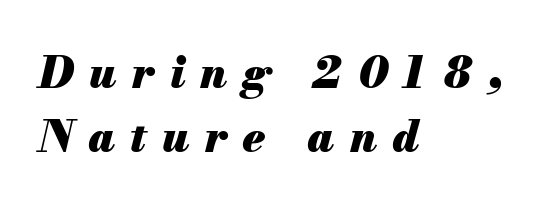
{"italic": "yes", "lean": "right", "slant_degrees": 13, "bold": "yes", "weight": "heavy", "width": "normal", "stroke_contrast": "medium", "x_height": "small", "monospaced": "no", "underline": "no", "align": "left", "line_spacing": "normal", "line_spacing_ratio": 1.46, "letter_spacing": "wide", "letter_spacing_em": 0.35, "glyph_px": 44}
